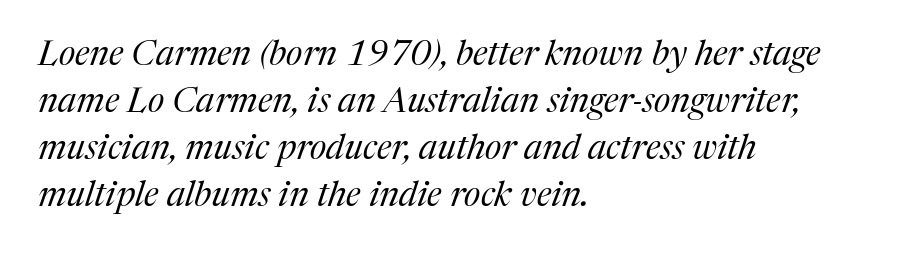
The image shows 35 px regular-weight serif type, italic (leaning right); set left-aligned, normal line spacing (1.34x), normal letter spacing, not underlined; medium stroke contrast and a medium x-height.
